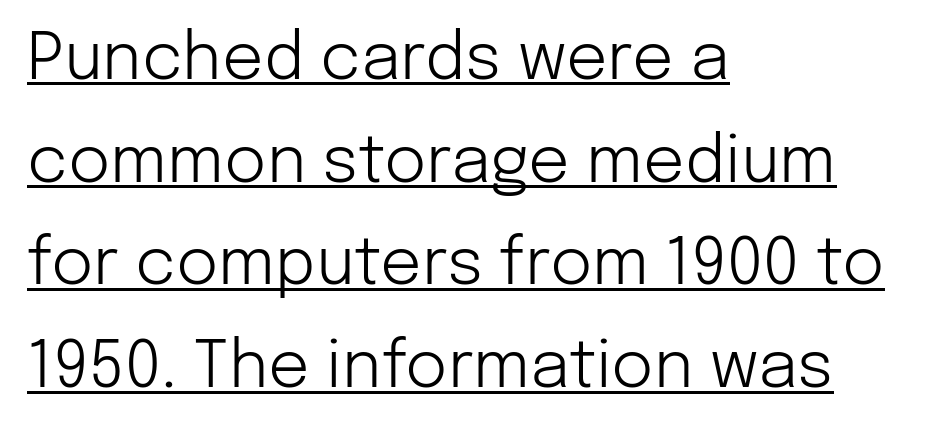
{"serif": "no", "italic": "no", "bold": "no", "weight": "light", "width": "normal", "stroke_contrast": "low", "x_height": "medium", "monospaced": "no", "underline": "yes", "align": "left", "line_spacing": "normal", "line_spacing_ratio": 1.58, "letter_spacing": "normal", "letter_spacing_em": 0.0, "glyph_px": 65}
